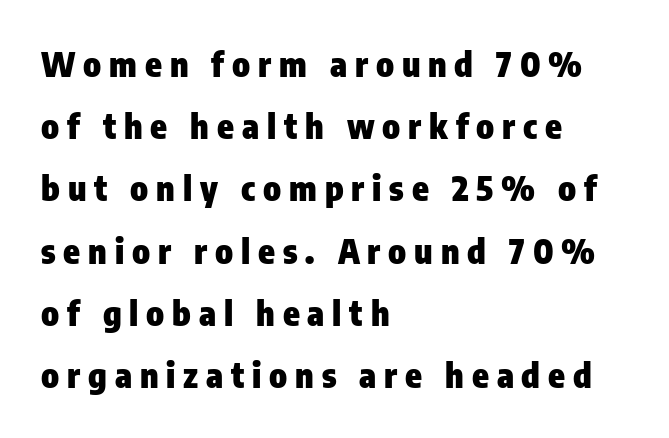
A clean baseline with only descenders dipping below it. Is the letter spacing exaggerated? Yes — the characters are pushed far apart. Note the varied advance widths — an 'i' is clearly narrower than an 'm'. Teacher's note: observe the even left margin — that is flush-left alignment.
